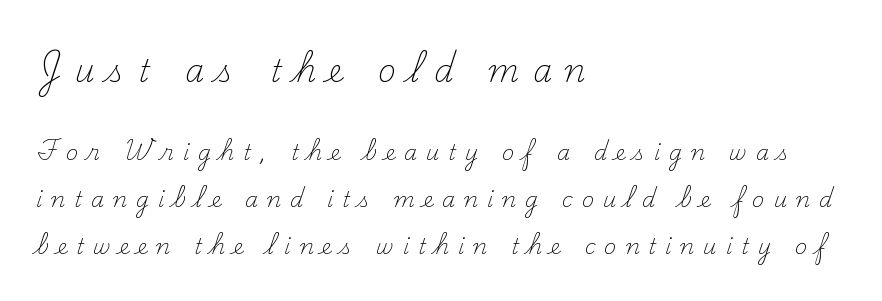
The image shows 31 px light type; set left-aligned, loose line spacing (2.23x), unusually wide letter spacing (+0.42 em), not underlined; the first (top) block is 1.48x larger; medium stroke contrast and a small x-height.
